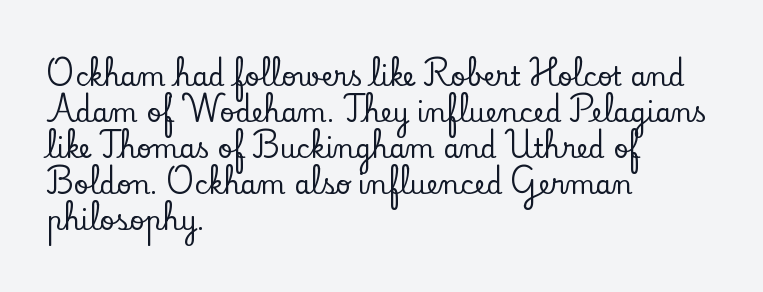
Q: Is the text italic (slanted)? A: No, it is upright.
Q: Is the text underlined? A: No.
Q: How is the paragraph aligned? A: Left-aligned.
Q: Is the spacing between letters normal or unusually wide? A: Normal.
Q: Is the spacing between lines tight, normal or loose? A: Normal.
